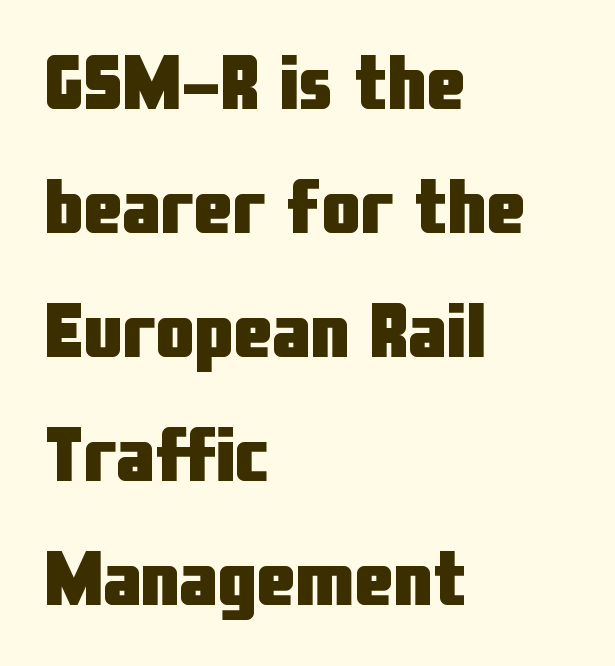
Summary of vertical rhythm: regular, with standard interline spacing. This sample uses an upright cut, with every glyph sitting square on the baseline. Inter-character spacing is left at the font's built-in metrics. The space beneath each line is pristine and unruled. Visually the block forms a straight wall on the left and a jagged coastline on the right.
